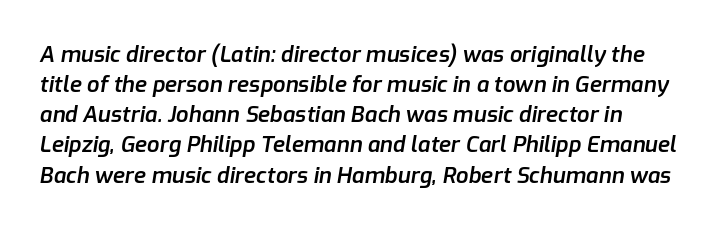
Q: Is the text bold? A: Semi-bold.
Q: Is the text italic (slanted)? A: Yes, it leans right by about 9 degrees.
Q: Is the text underlined? A: No.
Q: Is the spacing between letters normal or unusually wide? A: Normal.
Q: Is the spacing between lines tight, normal or loose? A: Normal.
